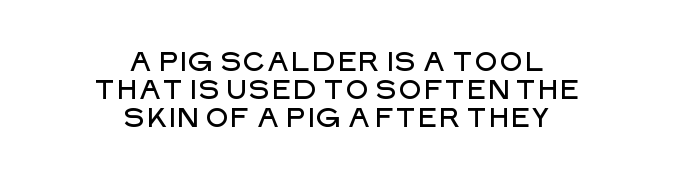
Q: Is the text italic (slanted)? A: No, it is upright.
Q: Is the text underlined? A: No.
Q: How is the paragraph aligned? A: Centered.
Q: Is the spacing between letters normal or unusually wide? A: Normal.
Q: Is the spacing between lines tight, normal or loose? A: Tight.
